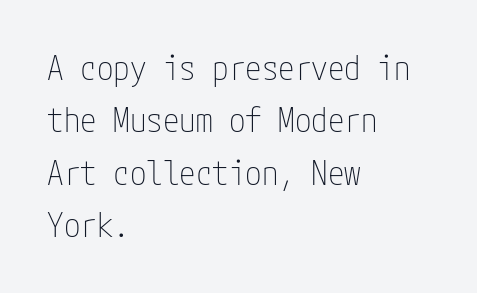
Q: Is the text bold? A: No.
Q: Is the text italic (slanted)? A: No, it is upright.
Q: Is the typeface a serif or a sans-serif typeface? A: Sans-serif.
Q: Is the text underlined? A: No.
Q: How is the paragraph aligned? A: Left-aligned.
Q: Is the spacing between letters normal or unusually wide? A: Normal.
Q: Is the spacing between lines tight, normal or loose? A: Normal.
Q: Width (condensed, normal, or wide)? A: Condensed.
Q: Stroke contrast? A: Low.
Q: x-height? A: Medium.
